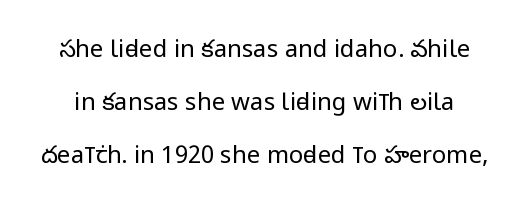
{"italic": "no", "bold": "no", "underline": "no", "line_spacing": "loose", "line_spacing_ratio": 2.2, "letter_spacing": "normal", "letter_spacing_em": 0.0, "glyph_px": 24}
